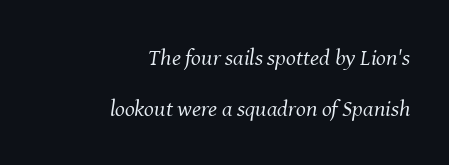
Q: Is the text bold? A: No.
Q: Is the text italic (slanted)? A: Yes, it leans right by about 8 degrees.
Q: Is the text underlined? A: No.
Q: How is the paragraph aligned? A: Right-aligned.
Q: Is the spacing between letters normal or unusually wide? A: Normal.
Q: Is the spacing between lines tight, normal or loose? A: Loose.
